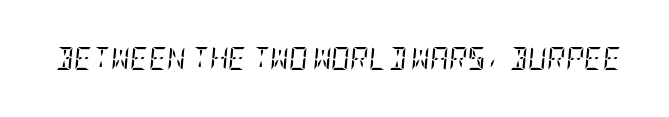
Each row of text sits above clean, open space. Stems and bowls with no extra thickness — not bold. The specimen reads as italic at a glance. The type is set solid horizontally, with unmodified tracking.
